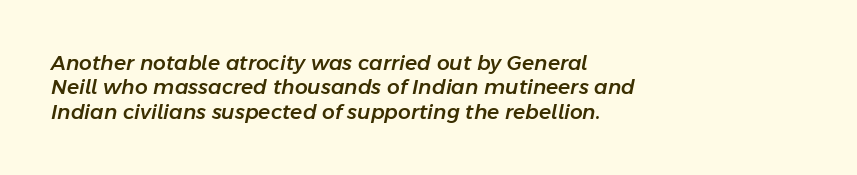
The image shows 20 px text type, italic (leaning right); set left-aligned, line spacing 1.22x, normal letter spacing, not underlined.
